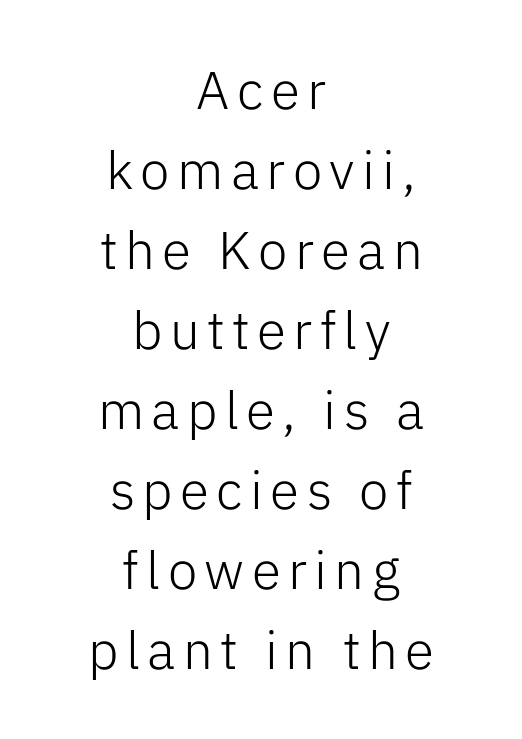
Q: Is the text bold? A: No.
Q: Is the text italic (slanted)? A: No, it is upright.
Q: Is the typeface a serif or a sans-serif typeface? A: Sans-serif.
Q: Is the text underlined? A: No.
Q: How is the paragraph aligned? A: Centered.
Q: Is the spacing between lines tight, normal or loose? A: Normal.
Q: Width (condensed, normal, or wide)? A: Normal.
Q: Stroke contrast? A: Low.
Q: x-height? A: Medium.
Q: Monospaced? A: No.
